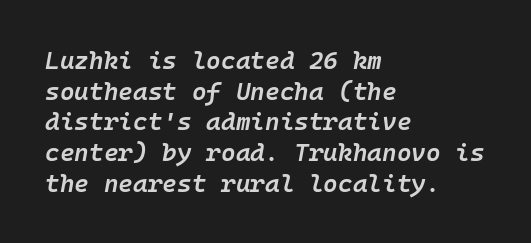
The image shows 25 px text type, italic (leaning right); set left-aligned, line spacing 1.23x, normal letter spacing, not underlined.
